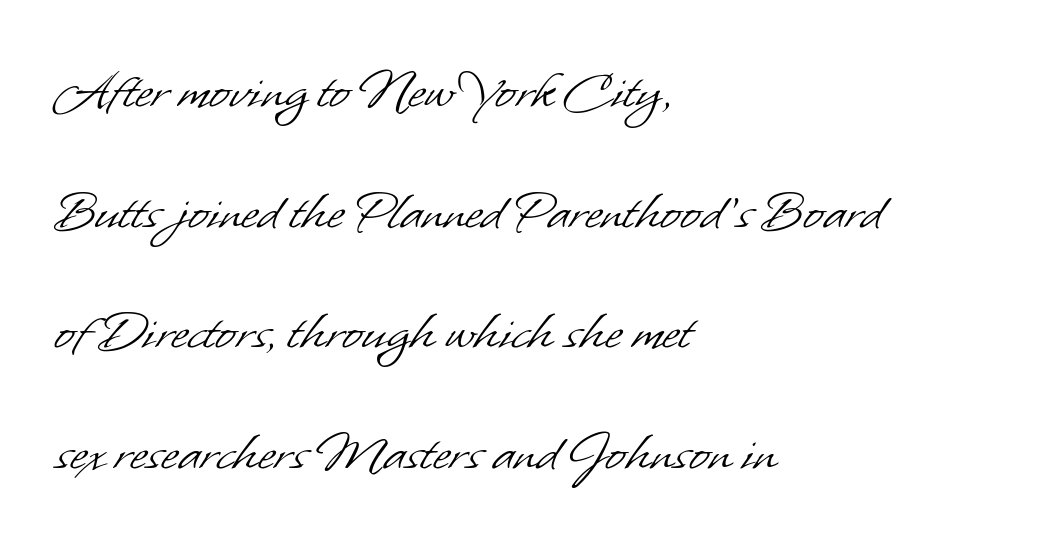
{"serif": "no", "bold": "no", "weight": "light", "width": "normal", "stroke_contrast": "low", "x_height": "small", "monospaced": "no", "underline": "no", "align": "left", "line_spacing": "loose", "line_spacing_ratio": 2.01, "letter_spacing": "normal", "letter_spacing_em": 0.0, "glyph_px": 60}
